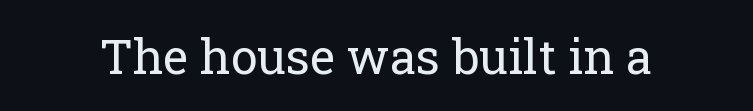
Q: Is the text bold? A: No.
Q: Is the text italic (slanted)? A: No, it is upright.
Q: Is the typeface a serif or a sans-serif typeface? A: Serif.
Q: Is the text underlined? A: No.
Q: Is the spacing between letters normal or unusually wide? A: Normal.
Q: Width (condensed, normal, or wide)? A: Normal.
Q: Stroke contrast? A: Low.
Q: x-height? A: Medium.
Q: Monospaced? A: No.
